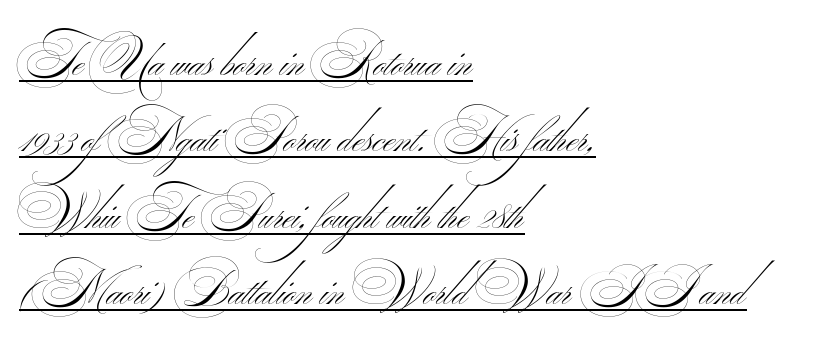
{"serif": "no", "bold": "no", "weight": "thin", "width": "wide", "stroke_contrast": "medium", "monospaced": "no", "underline": "yes", "align": "left", "line_spacing": "normal", "line_spacing_ratio": 1.56, "letter_spacing": "normal", "letter_spacing_em": 0.0, "glyph_px": 49}
